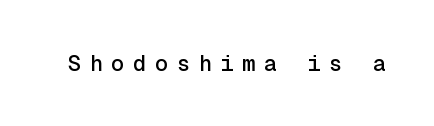
Q: Is the text italic (slanted)? A: No, it is upright.
Q: Is the text underlined? A: No.
Q: Is the spacing between letters normal or unusually wide? A: Unusually wide.
